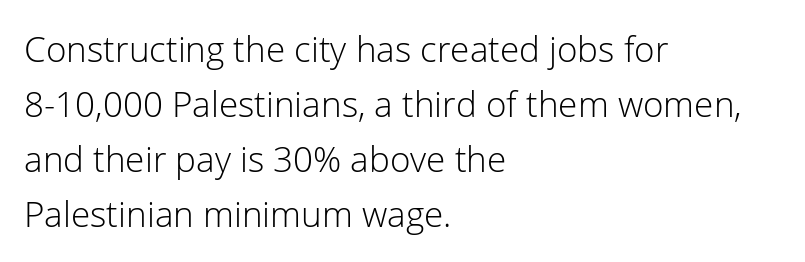
The characters display no serif detailing; their extremities are plain. Default kerning and tracking; the words read as compact shapes. The specimen reads as upright at a glance. The compositor pushed each line to the left boundary. Regarding leading, the lines here are spaced in the standard way. This reads as an unemphasized weight, regular at the heaviest.
